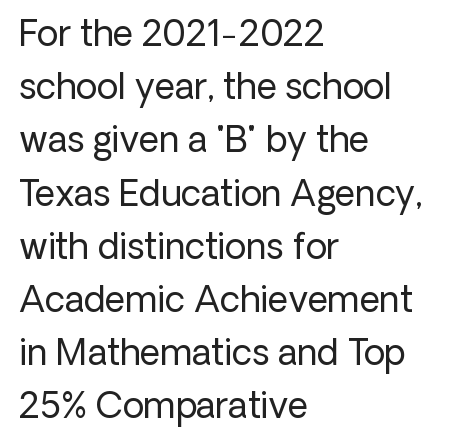
Q: Is the text bold? A: No.
Q: Is the text italic (slanted)? A: No, it is upright.
Q: Is the typeface a serif or a sans-serif typeface? A: Sans-serif.
Q: Is the text underlined? A: No.
Q: How is the paragraph aligned? A: Left-aligned.
Q: Is the spacing between letters normal or unusually wide? A: Normal.
Q: Is the spacing between lines tight, normal or loose? A: Normal.
Q: Width (condensed, normal, or wide)? A: Normal.
Q: Stroke contrast? A: Low.
Q: x-height? A: Medium.
Q: Monospaced? A: No.
